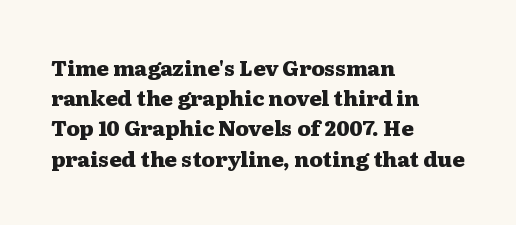
{"italic": "no", "bold": "yes", "underline": "no", "align": "left", "line_spacing": "normal", "line_spacing_ratio": 1.44, "letter_spacing": "normal", "letter_spacing_em": 0.0, "glyph_px": 21}
